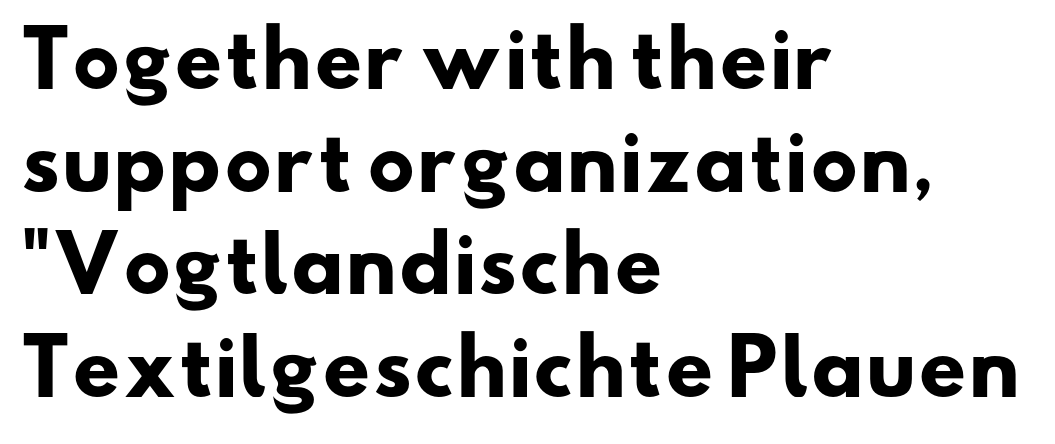
The image shows 75 px heavy, wide sans-serif type; set left-aligned, normal line spacing (1.37x), normal letter spacing, not underlined; low stroke contrast and a small x-height.
